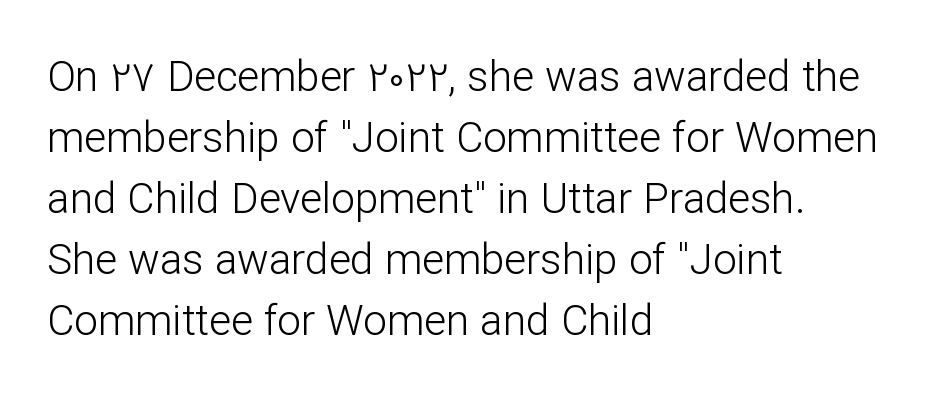
{"serif": "no", "italic": "no", "bold": "no", "weight": "light", "width": "normal", "stroke_contrast": "low", "x_height": "medium", "monospaced": "no", "underline": "no", "align": "left", "line_spacing": "normal", "line_spacing_ratio": 1.45, "letter_spacing": "normal", "letter_spacing_em": 0.0, "glyph_px": 42}
